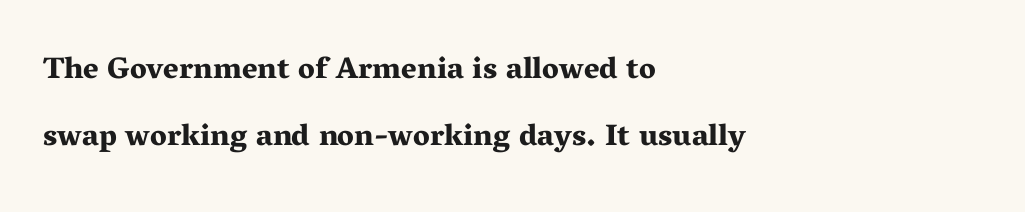
{"serif": "yes", "italic": "no", "bold": "yes", "weight": "bold", "width": "wide", "stroke_contrast": "medium", "x_height": "medium", "monospaced": "no", "underline": "no", "align": "left", "line_spacing": "loose", "line_spacing_ratio": 2.24, "letter_spacing": "normal", "letter_spacing_em": 0.0, "glyph_px": 30}
